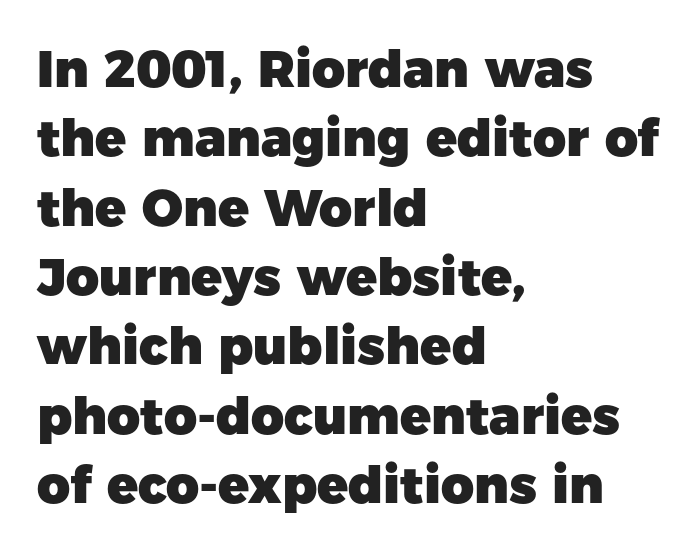
The lettering holds an erect, upright posture throughout. Students, note that the glyphs here touch the page at normal intervals. The words here are not underlined. Each letter's strokes conclude bluntly, with no projecting serifs. You could not count columns in this text — the font is proportionally spaced. In terms of leading, this rendering sits right in the middle.
